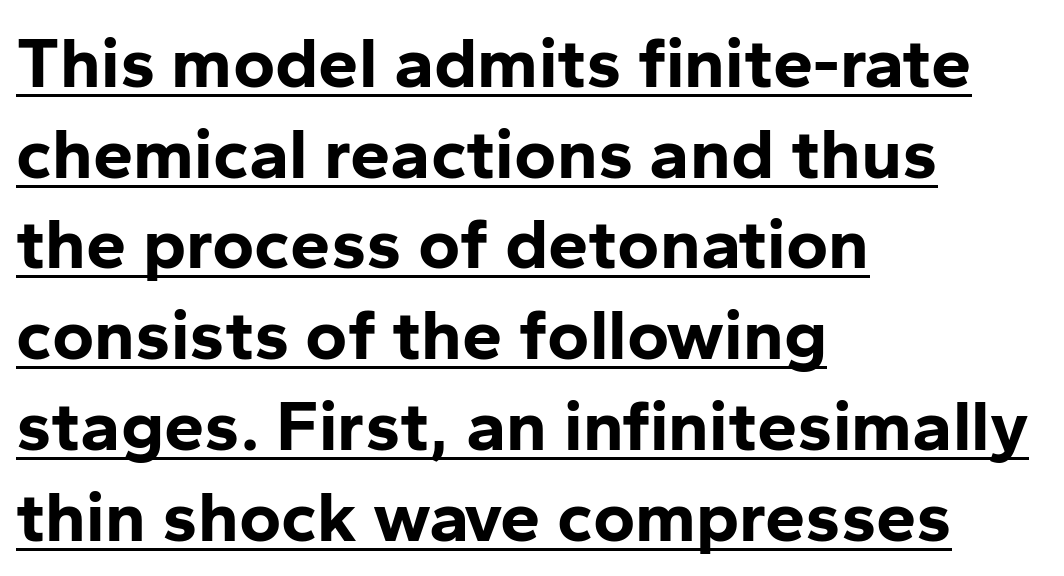
The image shows 72 px bold sans-serif type, upright; set left-aligned, normal line spacing (1.26x), normal letter spacing, underlined; low stroke contrast and a medium x-height.
